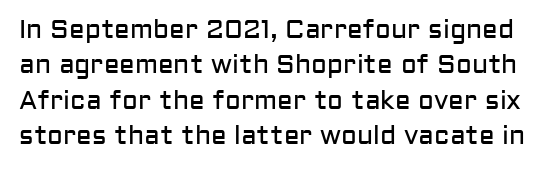
Spacing between characters is what you'd get straight out of the box. Honestly, the row spacing looks completely unremarkable. A light-to-regular cut is what we see here. Just letters on the line, the space beneath them empty. This is the regular roman posture of the typeface.
